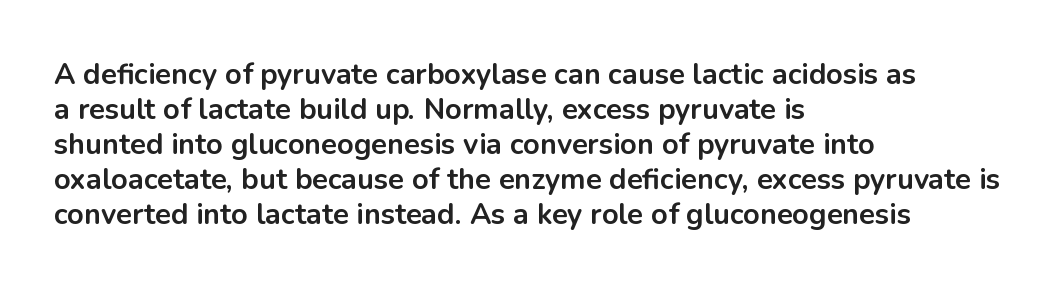
Rule under the text: the space is simply empty. Short and long lines alike share a common starting point at left. The glyphs in this specimen are sans serif. Plenty of ink on the page — the face is bold. The type is set solid horizontally, with unmodified tracking. The rendering uses natural spacing where letterforms have individual widths.
